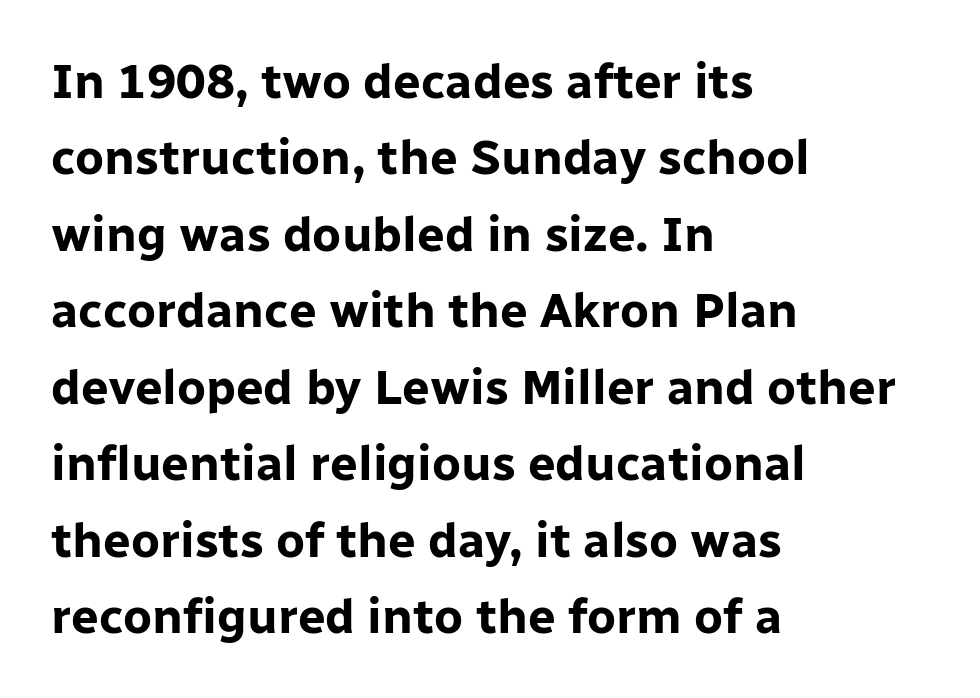
The image shows 49 px bold sans-serif type, upright; set left-aligned, normal line spacing (1.56x), normal letter spacing, not underlined; low stroke contrast and a medium x-height.
